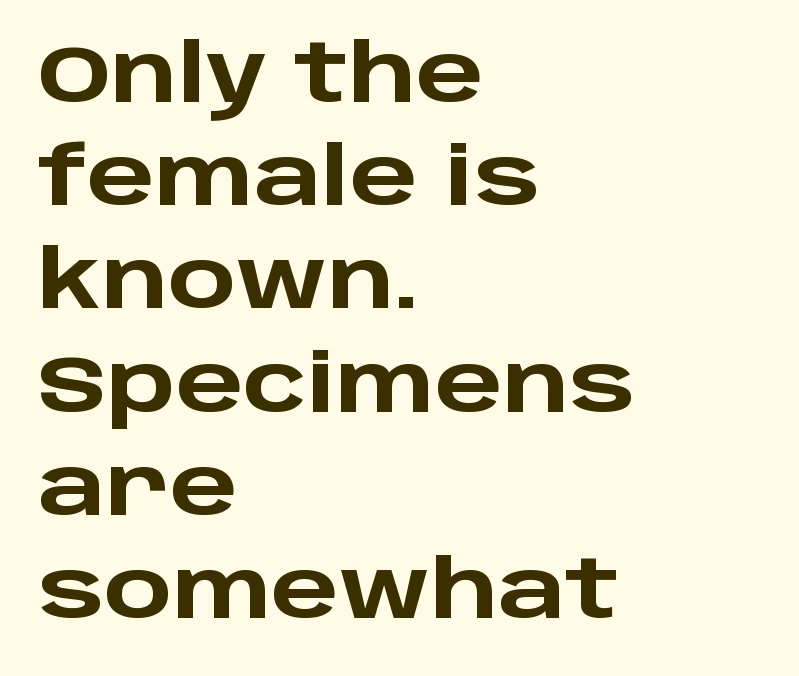
Summary of vertical rhythm: regular, with standard interline spacing. Default kerning and tracking; the words read as compact shapes. The glyphs have the mass of a bold cut. Type without underlining. Posture: vertical. Spacing verdict: proportional, widths tailored to each character.
